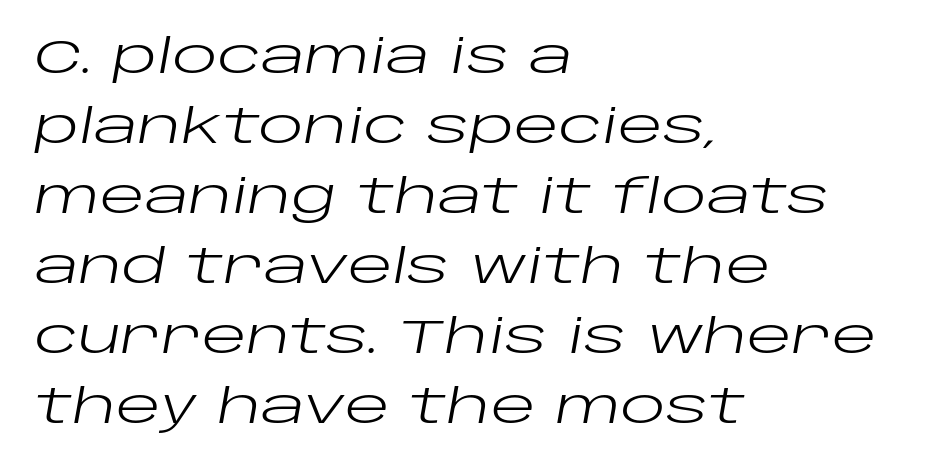
What's the leading like? Ordinary, nothing unusual. There is no visible air inserted between adjacent glyphs. Line beginnings align vertically; line endings do not. A clean baseline with only descenders dipping below it. A typesetter would call this proportional, since set widths differ per character.
